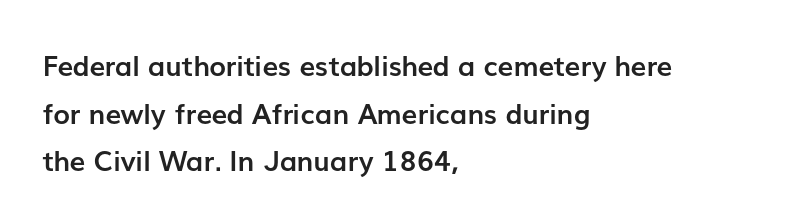
The image shows 28 px semibold sans-serif type, upright; set left-aligned, normal line spacing (1.7x), normal letter spacing, not underlined; low stroke contrast and a medium x-height.
